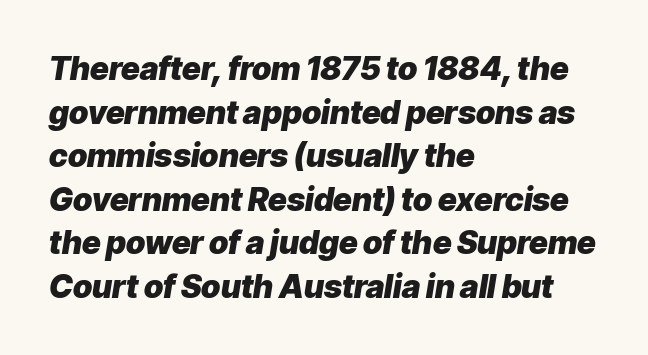
The image shows 32 px heavy type, italic (leaning right); set left-aligned, normal line spacing (1.36x), normal letter spacing, not underlined; low stroke contrast and a medium x-height.
